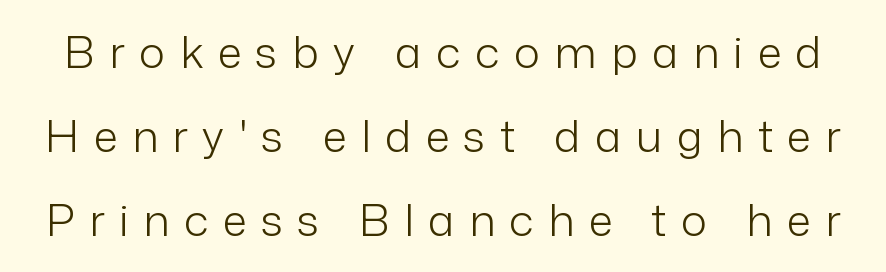
Varying glyph widths throughout — classic text-font behaviour. Compared with typical paragraphs, the rows here are farther apart. This rendering employs a face without finishing strokes, i.e., a sans-serif. Tall strokes in this sample are plumb rather than angled. Honestly, there is no underline to notice here at all.
